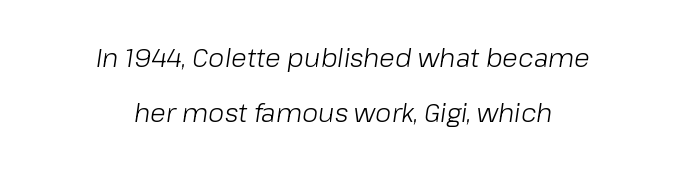
Heft: none added — not bold. Reading down the column, the eye jumps a long way to each next line. Designer's note — italics engaged. The words here are not underlined. Layout note: lines centered.
